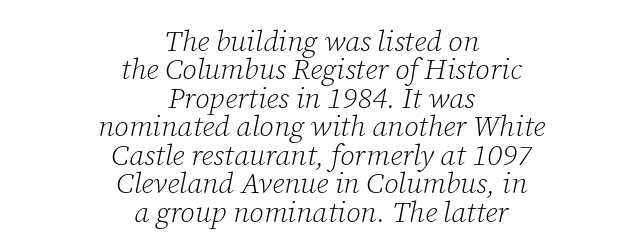
Looks like regular typesetting: each glyph gets only the width it needs. A serif font was chosen for this passage. Compared with typical body copy, the letter spacing here is the same. How would I describe the line gaps? Narrow and economical. Visually the block forms a symmetrical silhouette, jagged on both flanks. The glyphs look as if they've been sheared to an angle.
